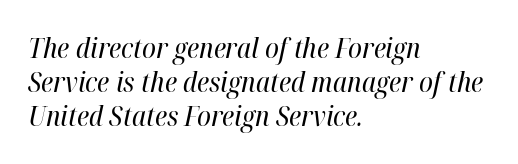
The line texture is even and compact thanks to regular tracking. Each stroke keeps to a modest, everyday thickness or less. The glyphs look as if they've been sheared to an angle. Note the varied advance widths — an 'i' is clearly narrower than an 'm'.
